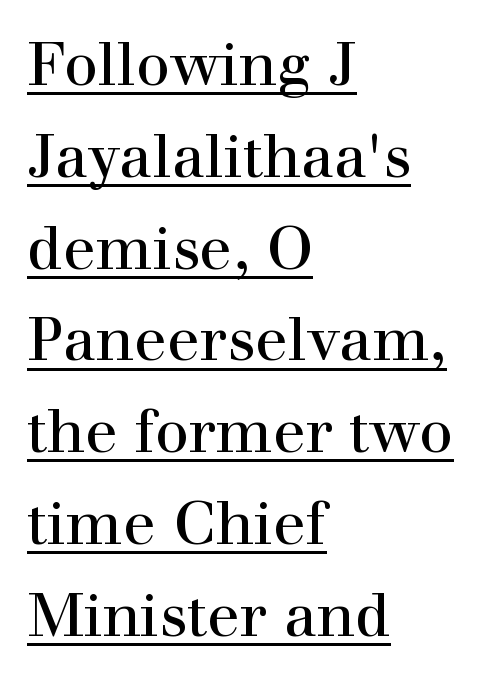
The image shows 60 px regular-weight serif type, upright; set left-aligned, normal line spacing (1.53x), normal letter spacing, underlined; high stroke contrast and a medium x-height.
